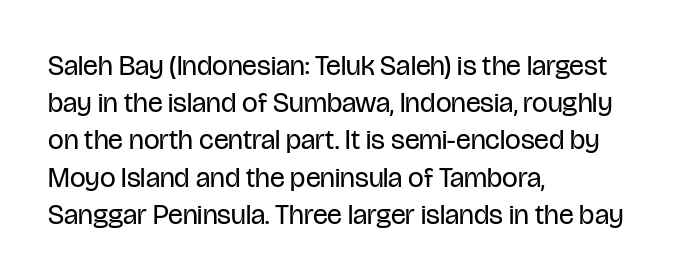
Q: Is the text bold? A: No.
Q: Is the text italic (slanted)? A: No, it is upright.
Q: Is the typeface a serif or a sans-serif typeface? A: Sans-serif.
Q: Is the text underlined? A: No.
Q: How is the paragraph aligned? A: Left-aligned.
Q: Is the spacing between letters normal or unusually wide? A: Normal.
Q: Is the spacing between lines tight, normal or loose? A: Normal.
Q: Width (condensed, normal, or wide)? A: Condensed.
Q: Stroke contrast? A: Low.
Q: x-height? A: Large.
Q: Monospaced? A: No.
